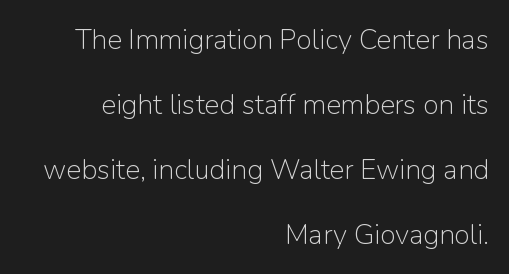
What stands out about the letter spacing? Nothing — it is the standard amount. Lines of text with bare space underneath. A light-to-regular cut is what we see here. In CSS terms this would be text-align: right. The line-height multiplier appears high, well above default. Each letter keeps its own natural width here, so spacing adapts to shape.
